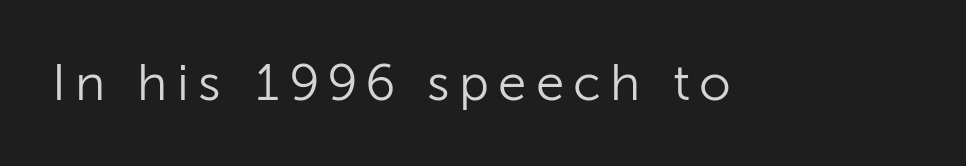
Q: Is the text bold? A: No.
Q: Is the text italic (slanted)? A: No, it is upright.
Q: Is the typeface a serif or a sans-serif typeface? A: Sans-serif.
Q: Is the text underlined? A: No.
Q: Width (condensed, normal, or wide)? A: Normal.
Q: Stroke contrast? A: Low.
Q: x-height? A: Medium.
Q: Monospaced? A: No.
